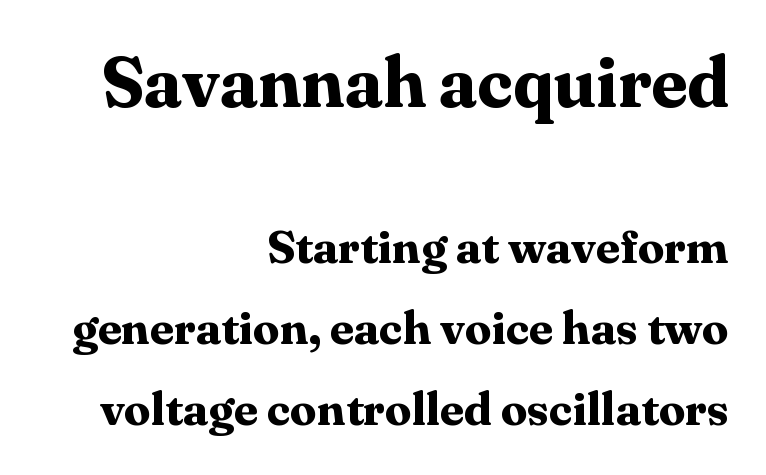
The image shows 71 px bold serif type, upright; set right-aligned, line spacing 1.73x, normal letter spacing, not underlined; the first (top) block is 1.51x larger; medium stroke contrast and a medium x-height.
